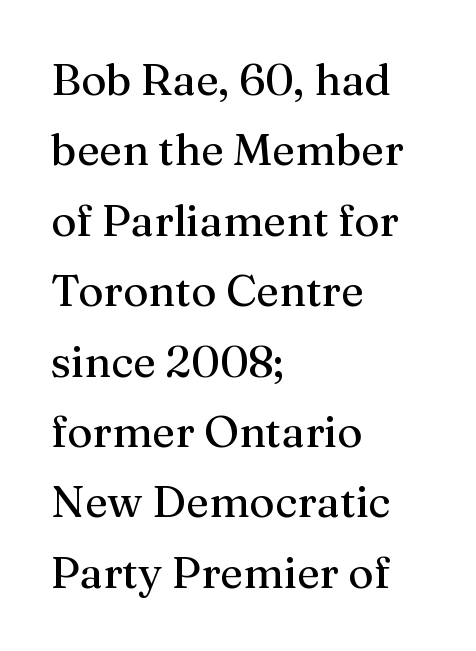
The image shows 44 px regular-weight serif type, upright; set left-aligned, normal line spacing (1.6x), normal letter spacing, not underlined; medium stroke contrast and a medium x-height.
